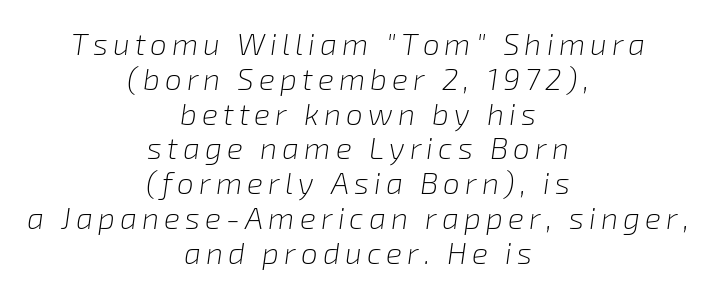
The image shows 30 px light type, italic (leaning right); set centered, line spacing 1.16x, not underlined; low stroke contrast and a medium x-height.
